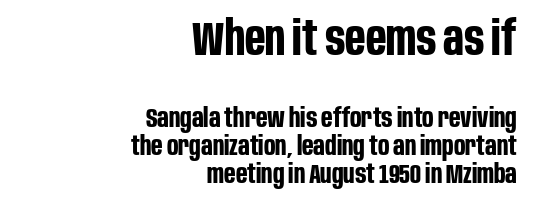
{"serif": "no", "italic": "no", "bold": "yes", "weight": "bold", "width": "condensed", "stroke_contrast": "low", "x_height": "large", "monospaced": "no", "underline": "no", "align": "right", "line_spacing": "tight", "line_spacing_ratio": 1.05, "letter_spacing": "normal", "letter_spacing_em": 0.0, "larger_block": "first", "size_ratio": 1.78, "glyph_px": 48}
